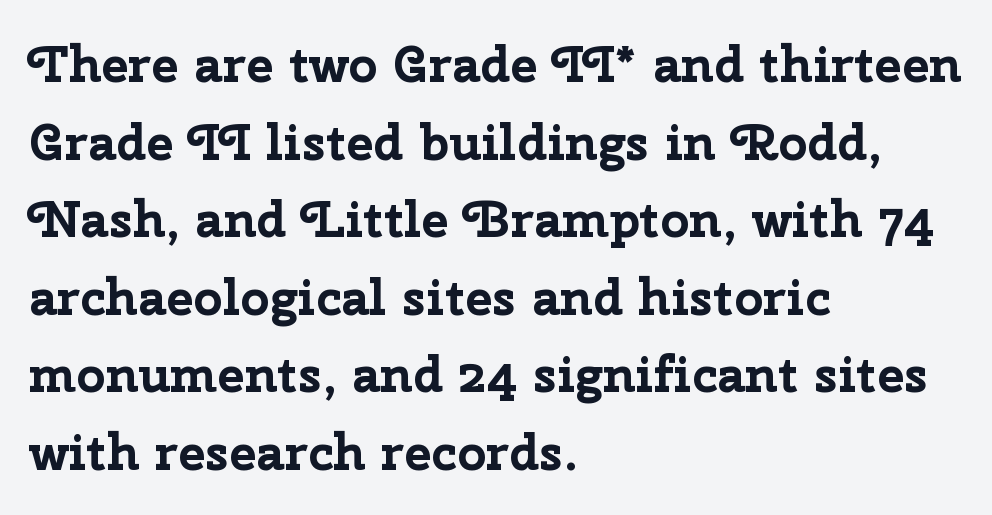
The image shows 51 px bold sans-serif type, upright; set left-aligned, normal line spacing (1.52x), normal letter spacing, not underlined; low stroke contrast and a medium x-height.
